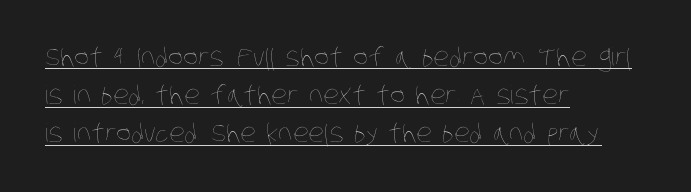
{"bold": "no", "underline": "yes", "align": "left", "line_spacing": "normal", "line_spacing_ratio": 1.53, "letter_spacing": "normal", "letter_spacing_em": 0.0, "glyph_px": 25}
